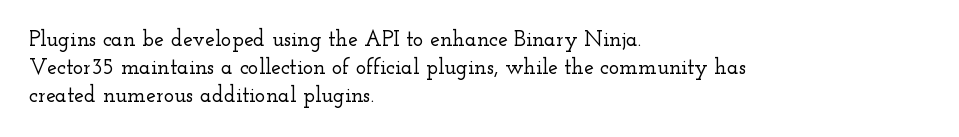
The image shows 22 px text type, upright; set left-aligned, normal line spacing (1.27x), normal letter spacing, not underlined.
